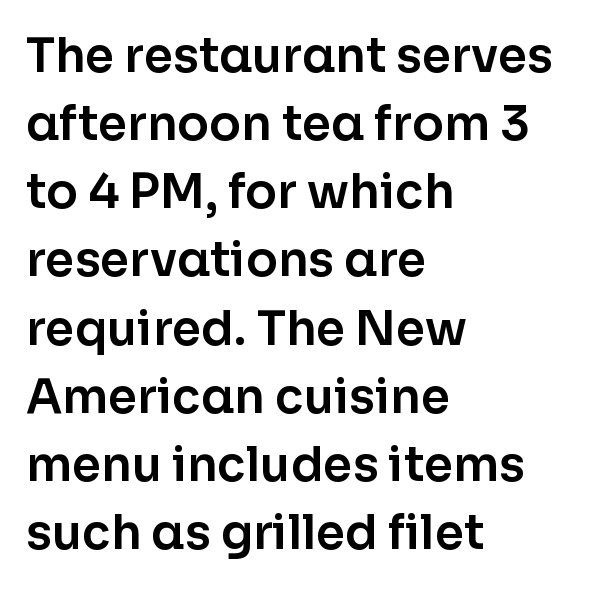
{"serif": "no", "italic": "no", "width": "normal", "stroke_contrast": "low", "x_height": "medium", "monospaced": "no", "underline": "no", "align": "left", "line_spacing": "normal", "line_spacing_ratio": 1.45, "letter_spacing": "normal", "letter_spacing_em": 0.0, "glyph_px": 47}
